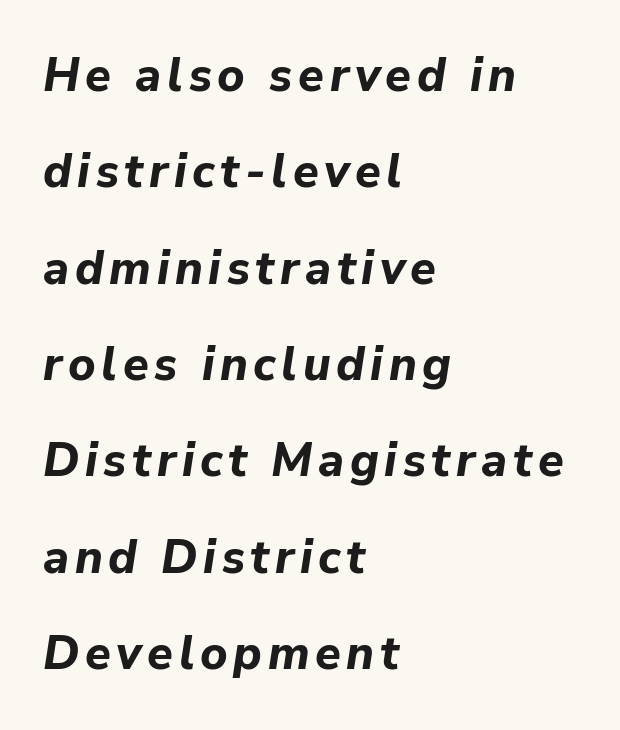
The image shows 47 px bold type, italic (leaning right); set left-aligned, loose line spacing (2.05x), not underlined; low stroke contrast and a medium x-height.
